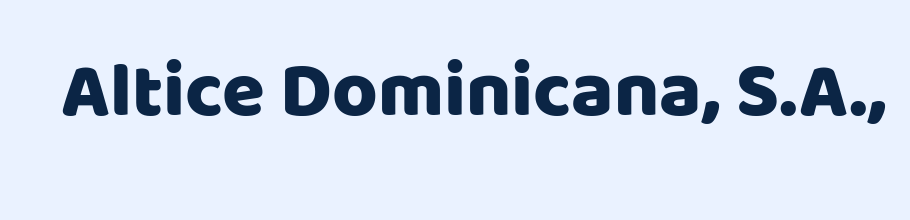
Q: Is the text italic (slanted)? A: No, it is upright.
Q: Is the typeface a serif or a sans-serif typeface? A: Sans-serif.
Q: Is the text underlined? A: No.
Q: Is the spacing between letters normal or unusually wide? A: Normal.
Q: Width (condensed, normal, or wide)? A: Normal.
Q: Stroke contrast? A: Low.
Q: x-height? A: Large.
Q: Monospaced? A: No.
